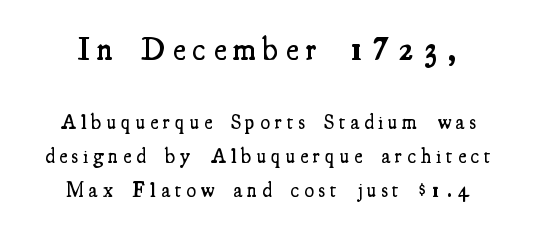
Quick note: underline off. Honestly, the row spacing looks completely unremarkable. Each letter keeps its own natural width here, so spacing adapts to shape. This sample uses an upright cut, with every glyph sitting square on the baseline. Visually, the top section dominates because its glyphs are scaled up.
